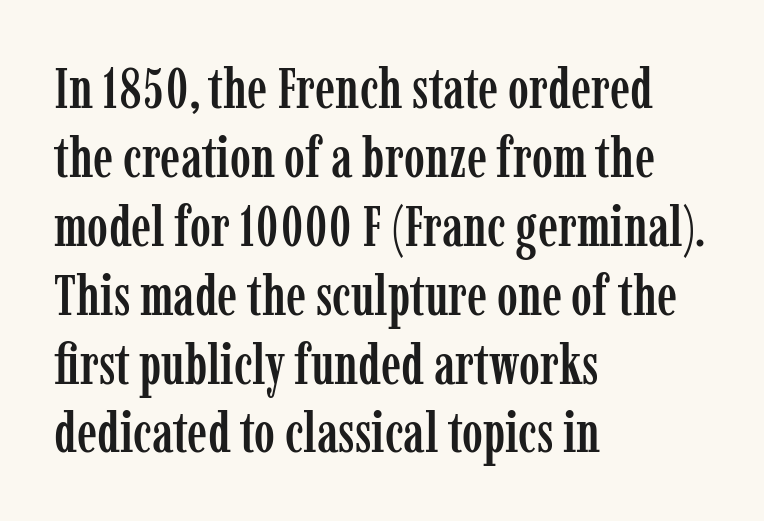
{"serif": "yes", "italic": "no", "width": "condensed", "stroke_contrast": "low", "x_height": "medium", "monospaced": "no", "underline": "no", "align": "left", "line_spacing_ratio": 1.23, "letter_spacing": "normal", "letter_spacing_em": 0.0, "glyph_px": 56}
